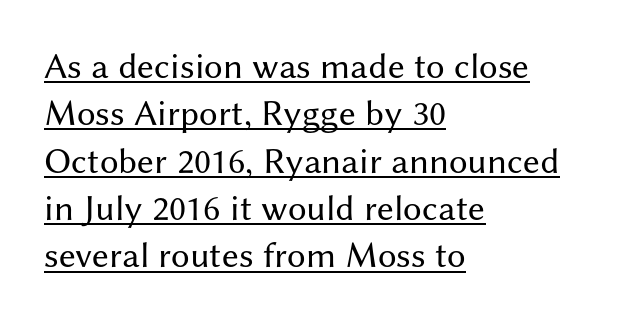
The image shows 37 px regular-weight sans-serif type, upright; set left-aligned, normal line spacing (1.28x), normal letter spacing, underlined; medium stroke contrast and a medium x-height.
